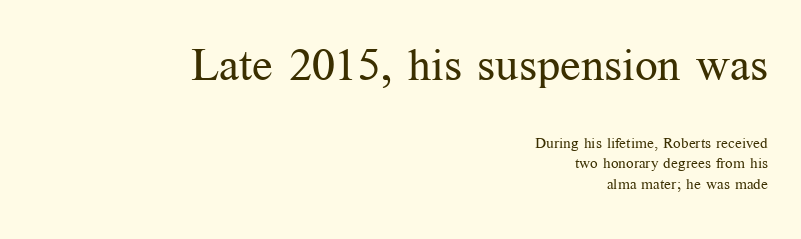
The image shows 45 px regular-weight serif type, upright; set right-aligned, normal line spacing (1.39x), normal letter spacing, not underlined; the first (top) block is 3.0x larger; medium stroke contrast and a medium x-height.
